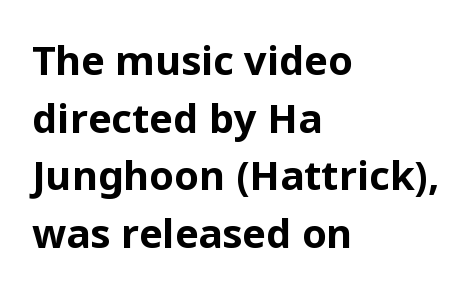
The image shows 40 px bold sans-serif type, upright; set left-aligned, normal line spacing (1.44x), normal letter spacing, not underlined; low stroke contrast and a medium x-height.
